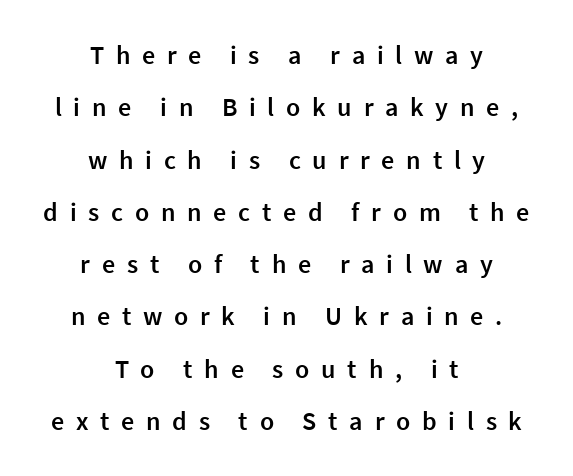
The image shows 26 px text type, upright; set centered, loose line spacing (2.01x), unusually wide letter spacing (+0.45 em), not underlined.
